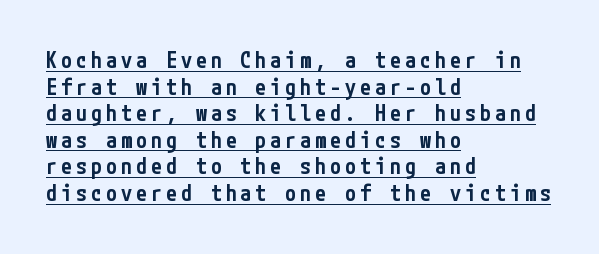
{"italic": "no", "bold": "semi", "underline": "yes", "align": "left", "line_spacing_ratio": 1.21, "glyph_px": 22}
